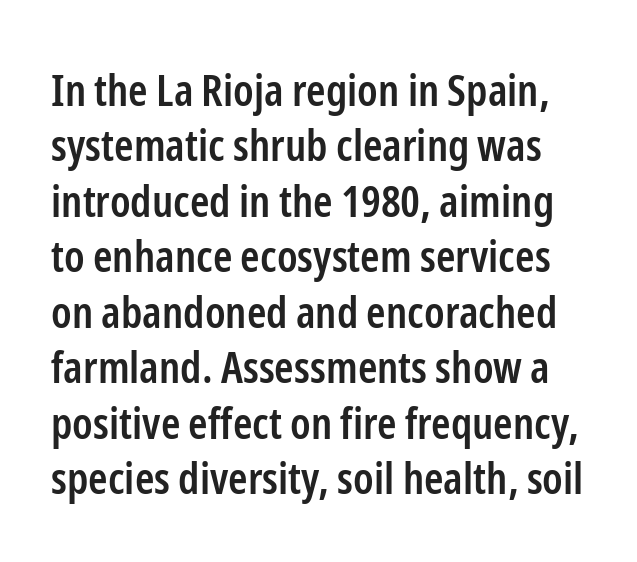
If you drew a line through each stem, it would be perfectly vertical. Type without underlining. To sum up the face: it is a sans, with no serifs. What's the leading like? Ordinary, nothing unusual.
